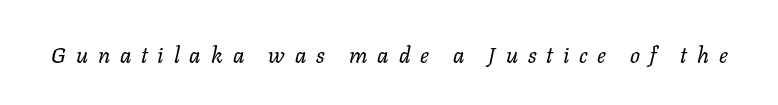
{"italic": "yes", "lean": "right", "slant_degrees": 11, "bold": "no", "underline": "no", "letter_spacing": "wide", "letter_spacing_em": 0.45, "glyph_px": 22}
